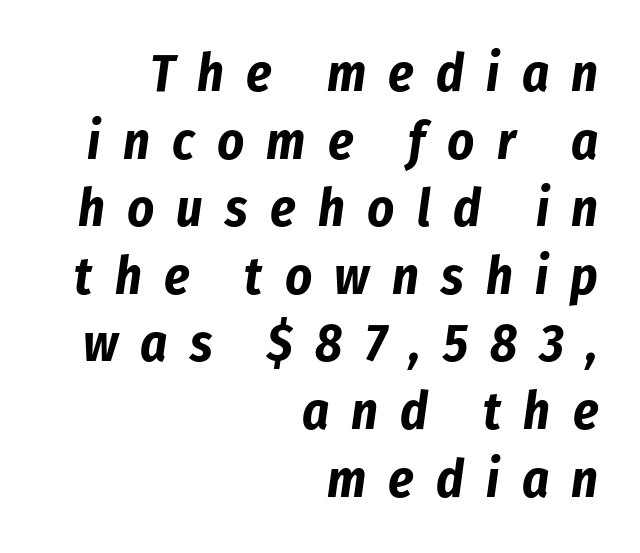
{"italic": "yes", "lean": "right", "slant_degrees": 8, "bold": "yes", "weight": "bold", "width": "condensed", "stroke_contrast": "low", "x_height": "medium", "monospaced": "no", "underline": "no", "align": "right", "line_spacing": "normal", "line_spacing_ratio": 1.3, "letter_spacing": "wide", "letter_spacing_em": 0.43, "glyph_px": 52}
